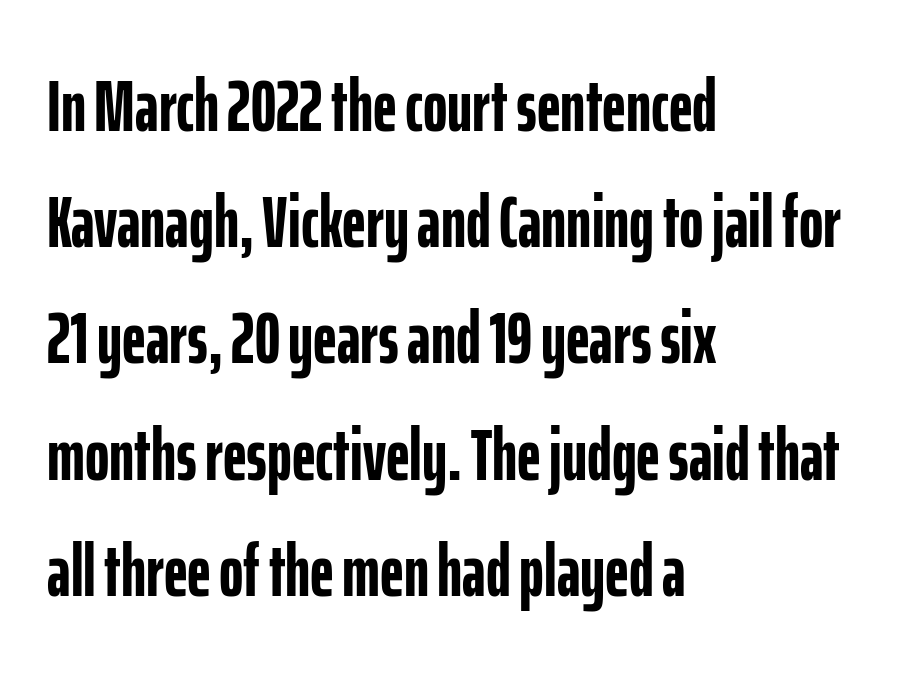
This block has exactly the height ordinary leading produces. Unlike a traditional serif, this face leaves its strokes unadorned. You could not count columns in this text — the font is proportionally spaced. Tracking value appears to be zero — textbook default spacing. Plain, unruled lines of type. The strokes are fattened all the way to bold.
